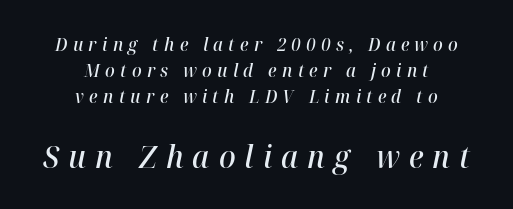
The letters are spread apart with noticeably loose tracking. Spacing verdict: proportional, widths tailored to each character. Typeset on center — no edge is straight. Scale increases going downward across the two blocks. These lines carry some extra weight — a demibold, not a full bold.
